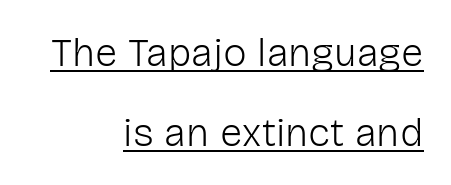
Ascenders rise straight up at ninety degrees. Notice how the passage keeps a crisp vertical edge on the right only. Is the type heavy? It reads as light-to-regular instead. Spacing verdict: proportional, widths tailored to each character. The line texture is even and compact thanks to regular tracking.
